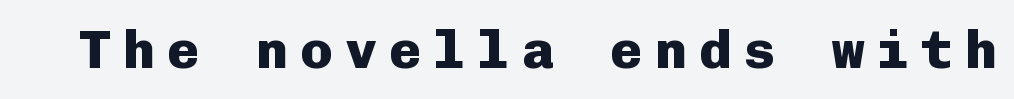
Designer's note — italics off, roman on. The specimen omits any rule beneath the text block's lines. The face used here has the dense, thick strokes of a bold. Each letter, wide or thin by design, is forced into the same width here. Grotesque or geometric, the face here clearly has no serifs.
